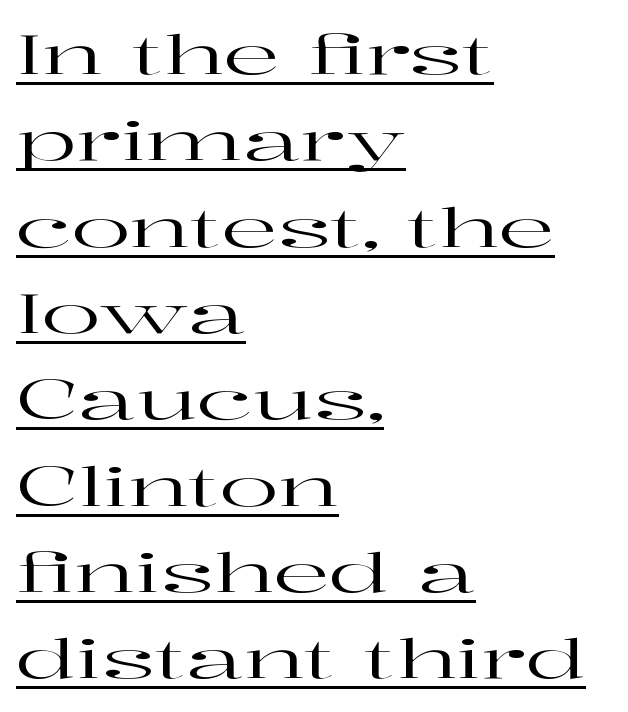
The image shows 55 px wide serif type, upright; set left-aligned, normal line spacing (1.57x), normal letter spacing, underlined; high stroke contrast and a medium x-height.
